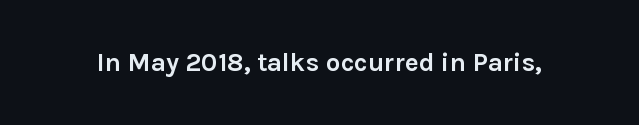
Only glyphs here, with clear space below each row. Rendered with straight, roman letterforms. The glyphs have the mass of a bold cut. Observe the ordinary spacing: letters are neighbours, not strangers.
